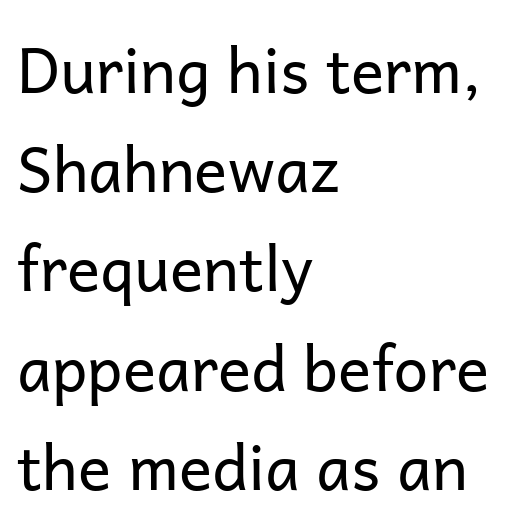
Horizontal alignment here is leftward, the default for most running prose. The typography opts for an upright posture over an oblique one. Evenly set lines give the paragraph a standard silhouette. Proportional: the letters do not fall into vertical columns. Typographically, this falls in the sans-serif category. Tracking value appears to be zero — textbook default spacing.
